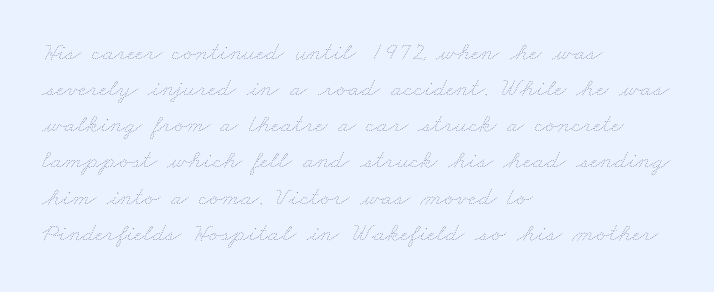
The image shows 26 px text type; set left-aligned, normal line spacing (1.39x), normal letter spacing, not underlined.
